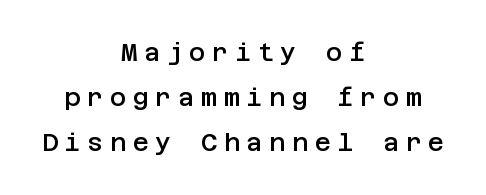
Q: Is the text bold? A: Semi-bold.
Q: Is the text italic (slanted)? A: No, it is upright.
Q: Is the text underlined? A: No.
Q: How is the paragraph aligned? A: Centered.
Q: Is the spacing between letters normal or unusually wide? A: Unusually wide.
